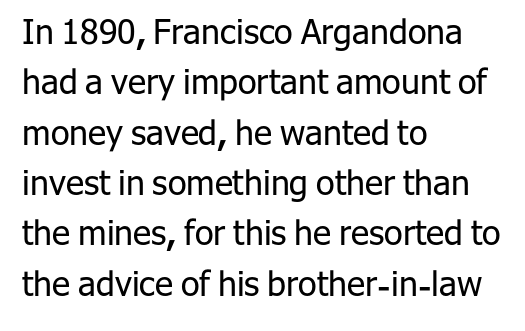
{"serif": "no", "italic": "no", "bold": "no", "weight": "regular", "width": "normal", "stroke_contrast": "low", "x_height": "medium", "monospaced": "no", "underline": "no", "align": "left", "line_spacing": "normal", "line_spacing_ratio": 1.48, "letter_spacing": "normal", "letter_spacing_em": 0.0, "glyph_px": 34}
